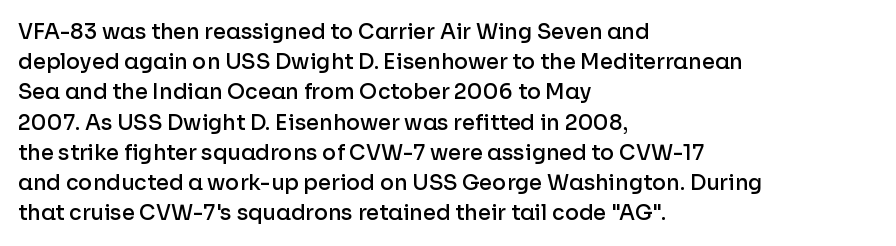
Q: Is the text bold? A: Semi-bold.
Q: Is the text italic (slanted)? A: No, it is upright.
Q: Is the text underlined? A: No.
Q: How is the paragraph aligned? A: Left-aligned.
Q: Is the spacing between letters normal or unusually wide? A: Normal.
Q: Is the spacing between lines tight, normal or loose? A: Normal.
